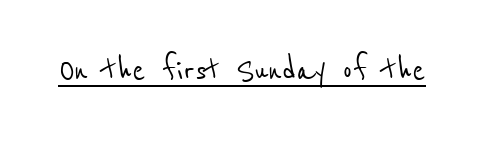
Looks like regular typesetting: each glyph gets only the width it needs. I'd call this a sans setting — the letters go barefoot. Glyph-to-glyph distance matches everyday printed text. The typesetter has applied underlining to the passage shown.
